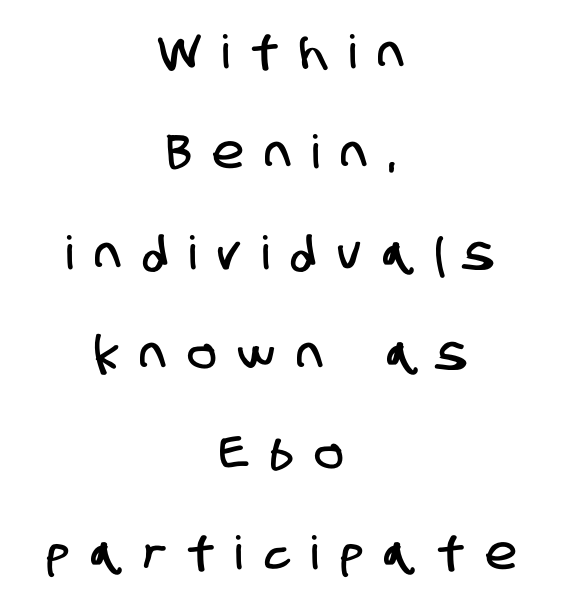
The image shows 46 px condensed sans-serif type; set centered, loose line spacing (2.18x), unusually wide letter spacing (+0.49 em), not underlined; low stroke contrast and a large x-height.
